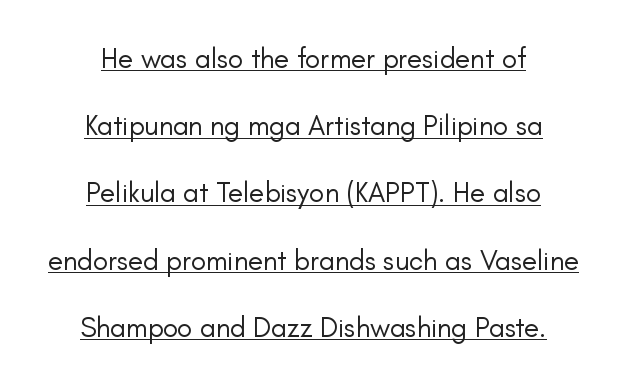
Q: Is the text bold? A: No.
Q: Is the text italic (slanted)? A: No, it is upright.
Q: Is the typeface a serif or a sans-serif typeface? A: Sans-serif.
Q: Is the text underlined? A: Yes.
Q: How is the paragraph aligned? A: Centered.
Q: Is the spacing between letters normal or unusually wide? A: Normal.
Q: Is the spacing between lines tight, normal or loose? A: Loose.
Q: Width (condensed, normal, or wide)? A: Normal.
Q: Stroke contrast? A: Low.
Q: x-height? A: Small.
Q: Monospaced? A: No.
